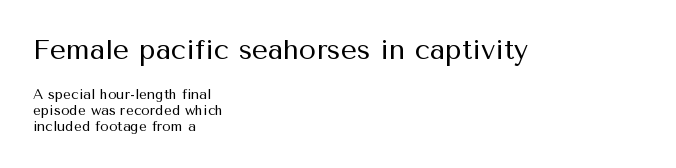
Q: Is the text bold? A: No.
Q: Is the text italic (slanted)? A: No, it is upright.
Q: Is the typeface a serif or a sans-serif typeface? A: Sans-serif.
Q: Is the text underlined? A: No.
Q: How is the paragraph aligned? A: Left-aligned.
Q: Is the spacing between letters normal or unusually wide? A: Normal.
Q: Is the spacing between lines tight, normal or loose? A: Tight.
Q: Which block of text is set in a larger size, the first (top) or the second (bottom)? A: The first (top) one.
Q: Width (condensed, normal, or wide)? A: Normal.
Q: Stroke contrast? A: Medium.
Q: x-height? A: Medium.
Q: Monospaced? A: No.
